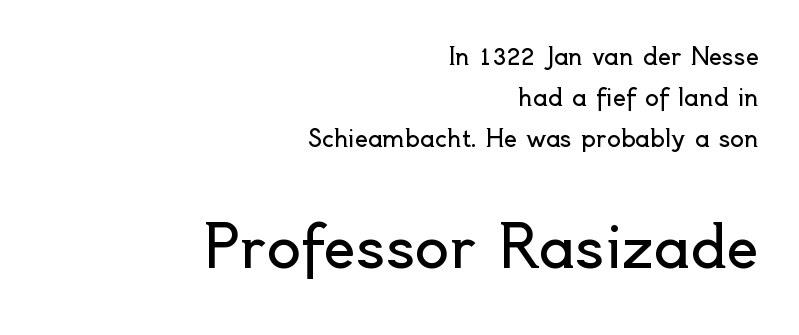
Upright lettering throughout. Size hierarchy here favors the trailing block over the leading one. The letterforms sit at book weight or below. The words here are not underlined. You could not count columns in this text — the font is proportionally spaced.
